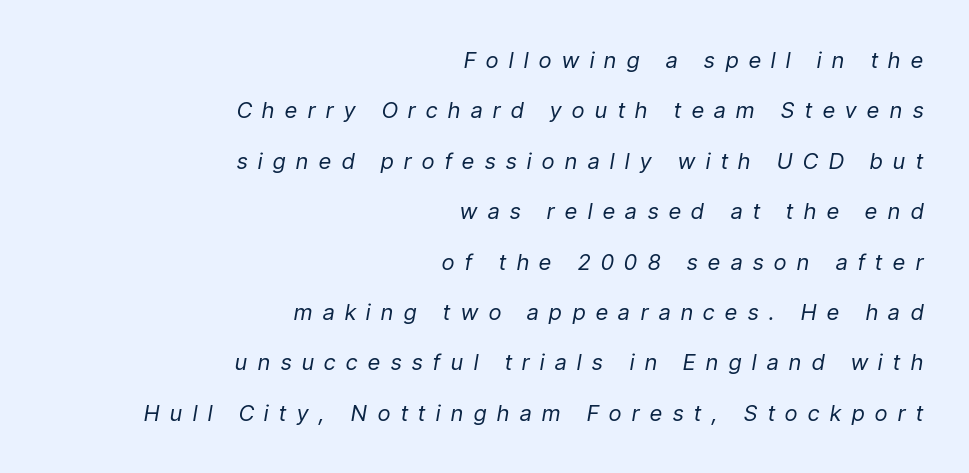
Q: Is the text bold? A: No.
Q: Is the text italic (slanted)? A: Yes, it leans right by about 9 degrees.
Q: Is the text underlined? A: No.
Q: How is the paragraph aligned? A: Right-aligned.
Q: Is the spacing between letters normal or unusually wide? A: Unusually wide.
Q: Is the spacing between lines tight, normal or loose? A: Loose.
